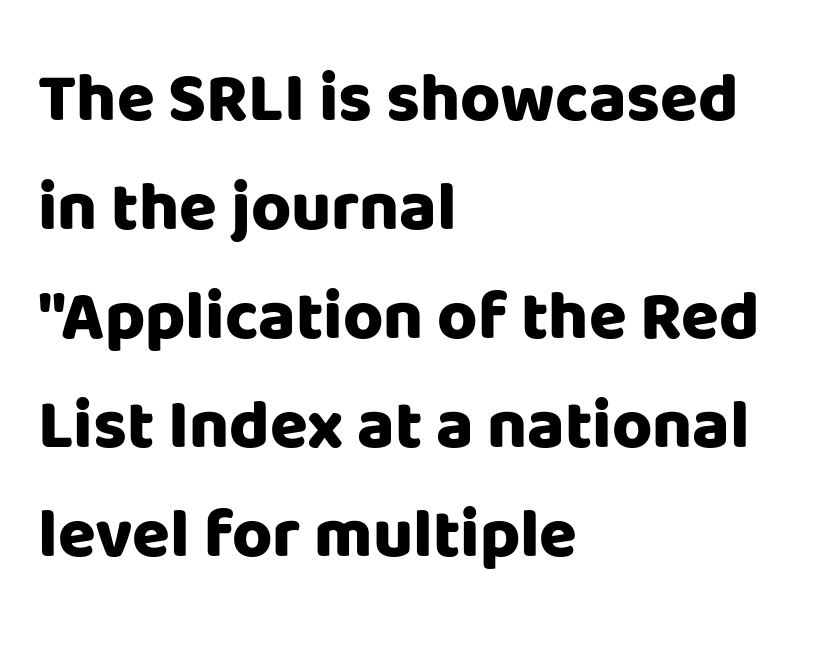
The image shows 69 px heavy sans-serif type, upright; set left-aligned, normal line spacing (1.58x), normal letter spacing, not underlined; low stroke contrast and a large x-height.
